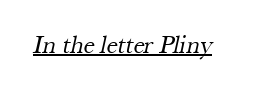
The image shows 26 px text type; set normal letter spacing, underlined.
